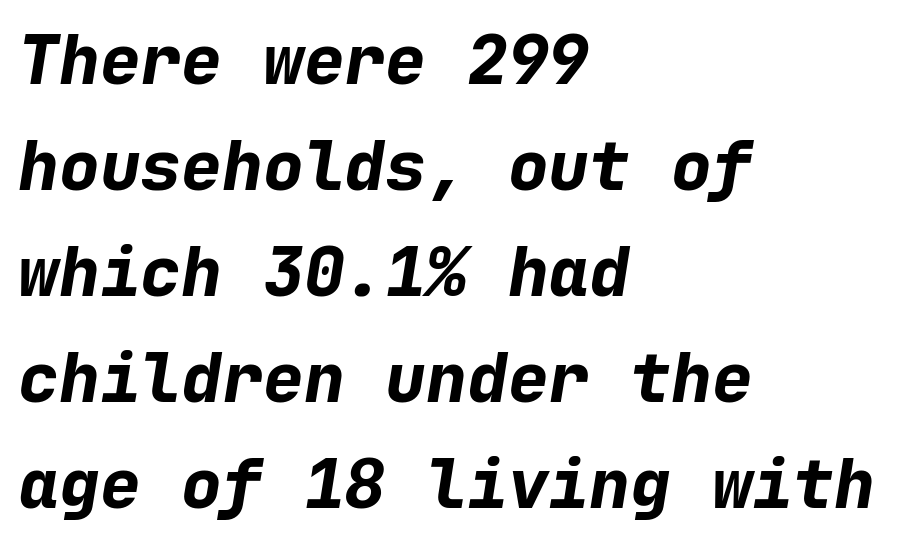
A typesetter would mark this as italic. One-word summary of the alignment: left. These lines keep a tight, regular rhythm from letter to letter. Here the designer chose a console-style face with uniform glyph widths. Plenty of ink on the page — the face is bold.
